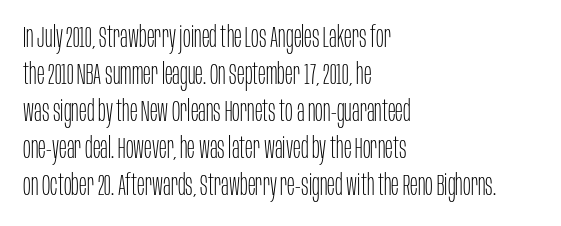
The image shows 29 px thin, condensed sans-serif type, upright; set left-aligned, normal line spacing (1.28x), normal letter spacing, not underlined; low stroke contrast and a large x-height.
